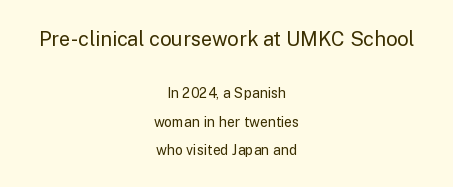
Q: Is the text bold? A: No.
Q: Is the text italic (slanted)? A: No, it is upright.
Q: Is the text underlined? A: No.
Q: How is the paragraph aligned? A: Centered.
Q: Is the spacing between letters normal or unusually wide? A: Normal.
Q: Is the spacing between lines tight, normal or loose? A: Loose.
Q: Which block of text is set in a larger size, the first (top) or the second (bottom)? A: The first (top) one.
